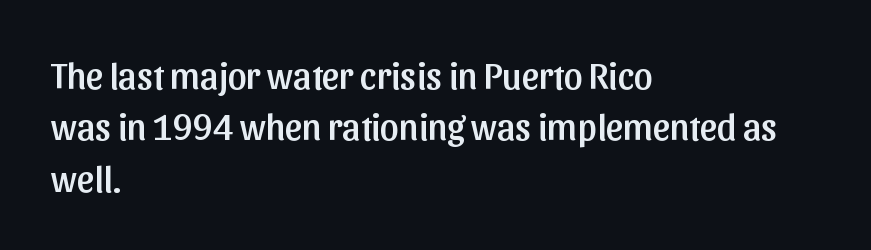
The image shows 37 px sans-serif type, upright; set left-aligned, normal line spacing (1.39x), normal letter spacing, not underlined; low stroke contrast and a medium x-height.
